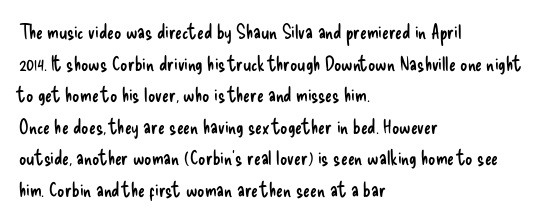
Q: Is the text bold? A: No.
Q: Is the text italic (slanted)? A: No, it is upright.
Q: Is the text underlined? A: No.
Q: How is the paragraph aligned? A: Left-aligned.
Q: Is the spacing between letters normal or unusually wide? A: Normal.
Q: Is the spacing between lines tight, normal or loose? A: Normal.
